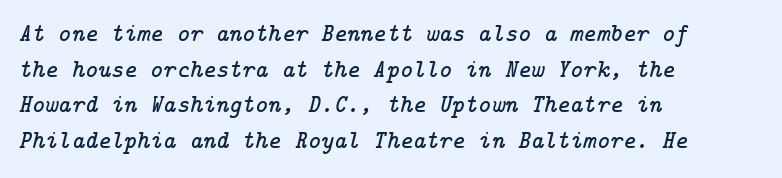
The image shows 25 px text type, italic (leaning right); set left-aligned, normal line spacing (1.43x), normal letter spacing, not underlined.
